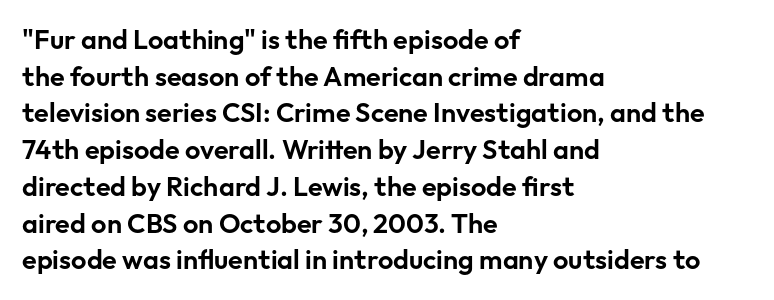
The image shows 27 px text type, upright; set left-aligned, normal line spacing (1.36x), normal letter spacing, not underlined.
